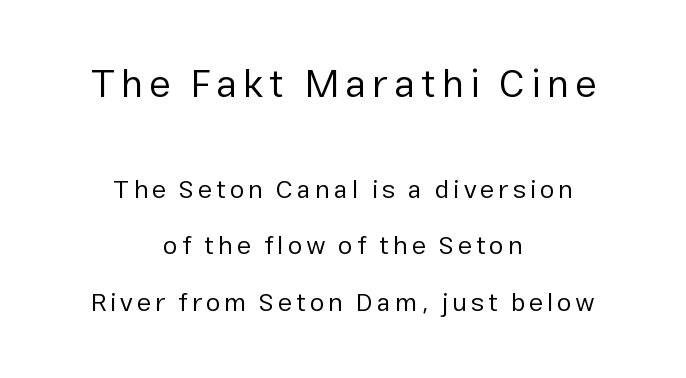
A centered setting, common on invitations and titles, is used for this passage. The font family rendered here belongs to the sans-serif group. In terms of leading, this rendering errs on the spacious side. Character widths vary here, with narrow letters taking less room than wide ones.
